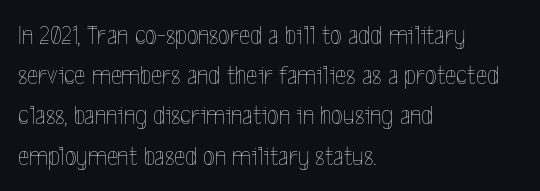
The image shows 27 px text type, upright; set left-aligned, normal line spacing (1.49x), normal letter spacing, not underlined.
